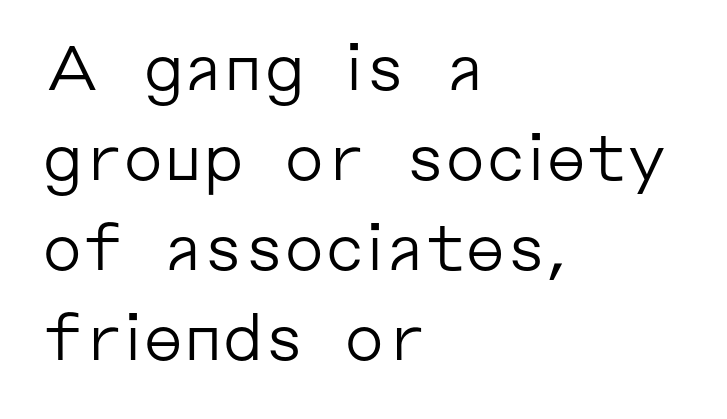
The image shows 63 px regular-weight sans-serif type, upright; set left-aligned, normal line spacing (1.43x), normal letter spacing, not underlined; low stroke contrast and a medium x-height.
